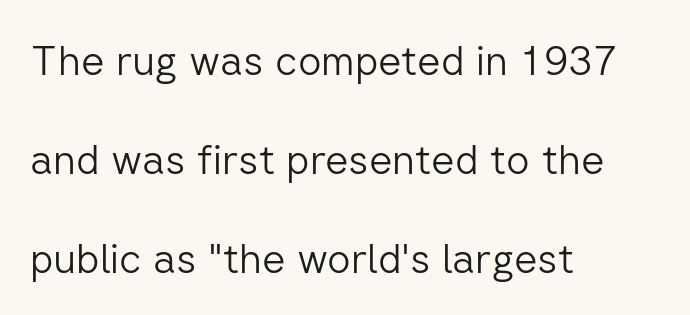
{"serif": "no", "italic": "no", "bold": "no", "weight": "light", "width": "normal", "stroke_contrast": "low", "x_height": "medium", "monospaced": "no", "underline": "no", "align": "left", "line_spacing": "loose", "line_spacing_ratio": 2.41, "letter_spacing": "normal", "letter_spacing_em": 0.0, "glyph_px": 41}
